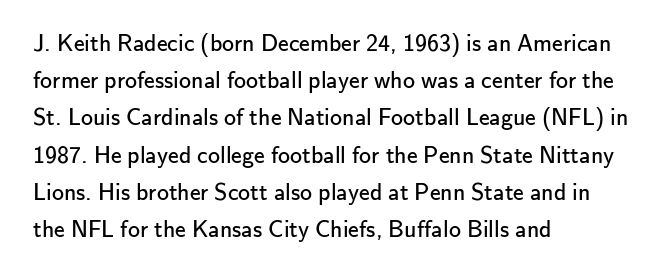
Ordinary non-slanted type is in use. This sample uses plain, unmodified letter spacing. Has an underline been added? It has not. The designer left line spacing at the default. The cut favours lightness, reaching ordinary text weight at its darkest. Layout note: lines flush left.
